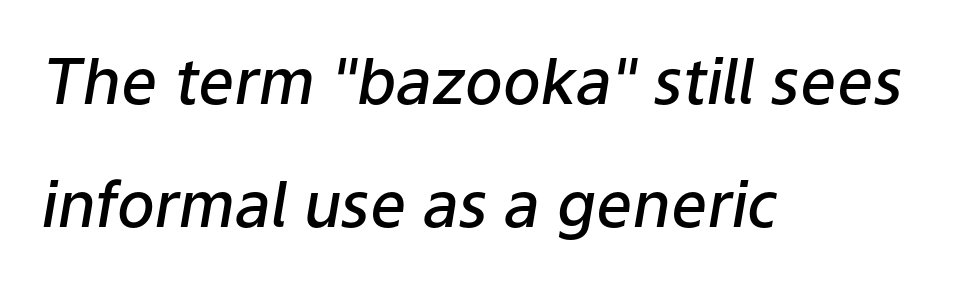
The rendering applies a slant to the glyphs. Interline gaps are noticeably wide in this sample. This rendering features lettering with no underline. Proportional: the letters do not fall into vertical columns. Where is the straight margin? On the left.
